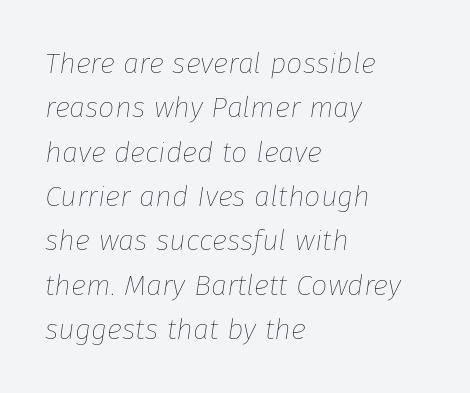
The image shows 29 px thin type, italic (leaning right); set left-aligned, normal line spacing (1.53x), normal letter spacing, not underlined; low stroke contrast and a medium x-height.
